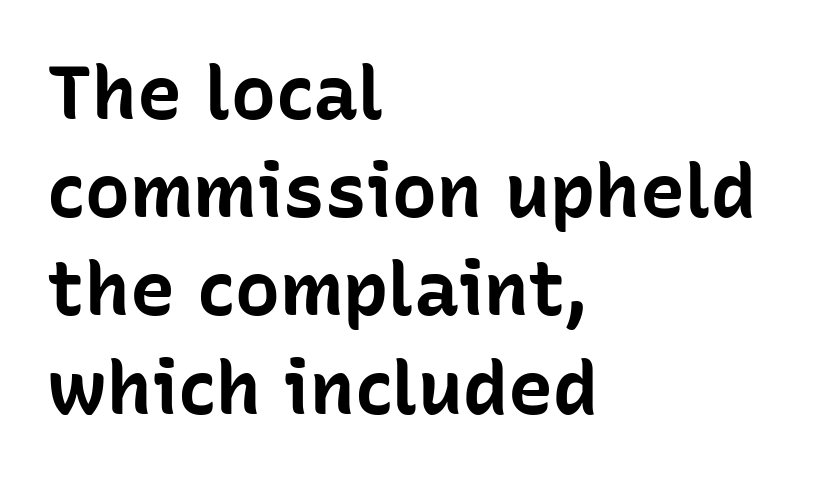
The image shows 75 px bold sans-serif type, upright; set left-aligned, normal line spacing (1.31x), normal letter spacing, not underlined; low stroke contrast and a medium x-height.
